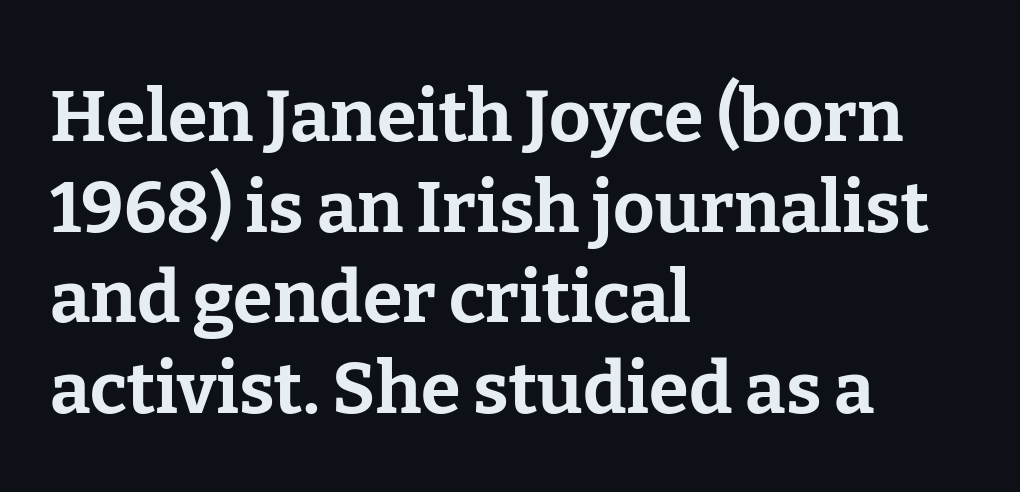
{"serif": "yes", "italic": "no", "bold": "yes", "weight": "bold", "width": "normal", "stroke_contrast": "low", "x_height": "medium", "monospaced": "no", "underline": "no", "align": "left", "line_spacing": "normal", "line_spacing_ratio": 1.26, "letter_spacing": "normal", "letter_spacing_em": 0.0, "glyph_px": 72}
